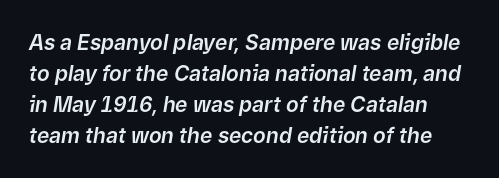
Q: Is the text italic (slanted)? A: Yes, it leans right by about 9 degrees.
Q: Is the text underlined? A: No.
Q: Is the spacing between letters normal or unusually wide? A: Normal.
Q: Is the spacing between lines tight, normal or loose? A: Normal.
